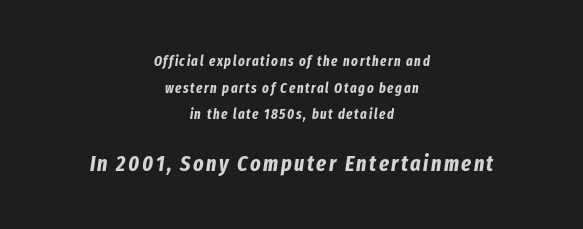
Is the block centered? Yes — each line is placed symmetrically about the middle. Size contrast runs from small at the top to large at the bottom. Each glyph is drawn with heavy, bold strokes. The rendering applies a slant to the glyphs. Leading is clearly above the norm, producing a sparse column.
